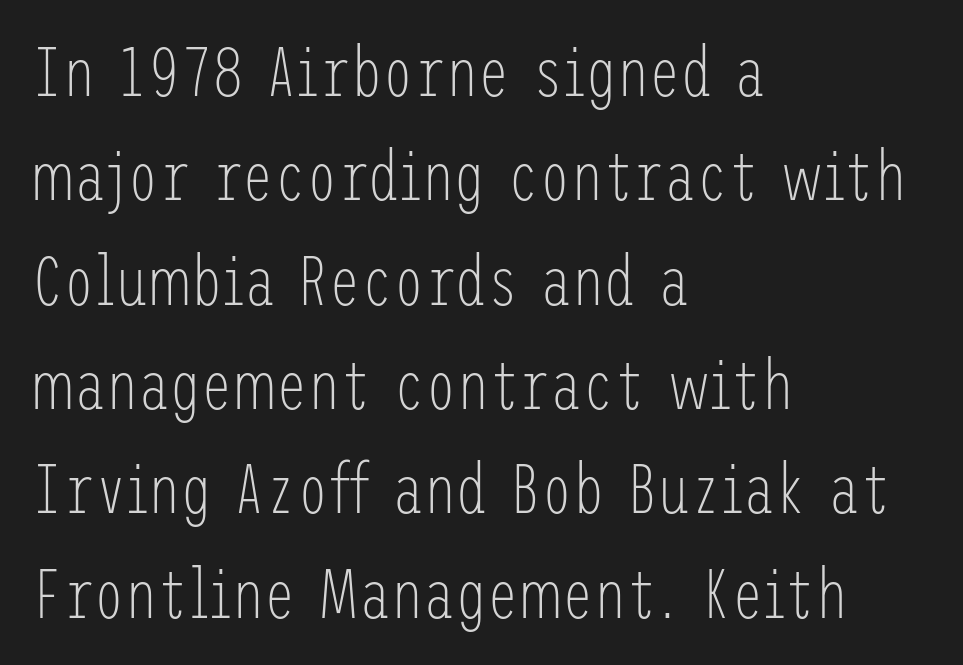
{"serif": "no", "italic": "no", "bold": "no", "weight": "light", "width": "condensed", "stroke_contrast": "low", "x_height": "medium", "underline": "no", "align": "left", "line_spacing": "normal", "line_spacing_ratio": 1.47, "letter_spacing": "normal", "letter_spacing_em": 0.0, "glyph_px": 71}
